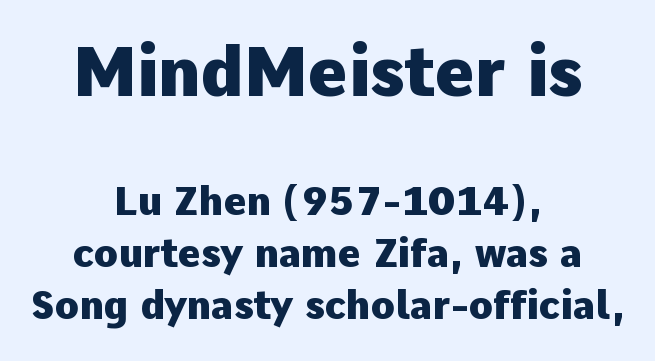
Do the characters align in a grid? No, the font is proportional. Summary of weight: heavy, a full bold. The rendering shrinks the type as you move from the upper chunk to the lower. The rag falls on both sides of this text block equally.
